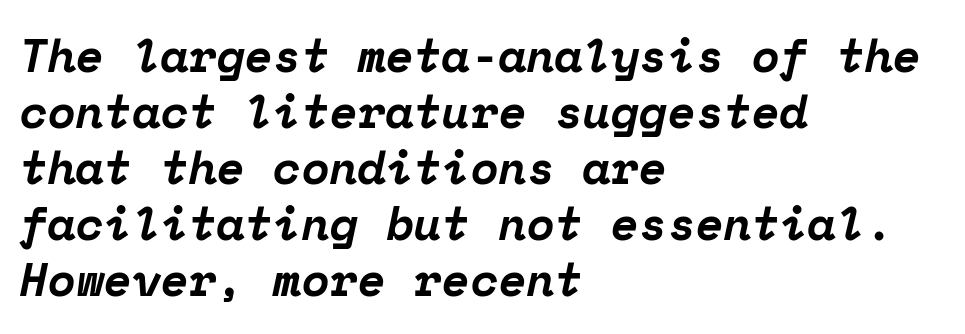
The image shows 46 px bold serif type, italic (leaning right), monospaced; set left-aligned, line spacing 1.22x, normal letter spacing, not underlined; low stroke contrast and a medium x-height.
